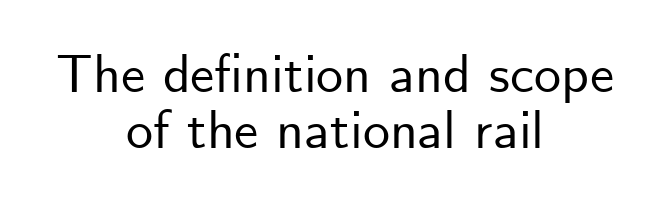
{"serif": "no", "italic": "no", "width": "normal", "stroke_contrast": "low", "x_height": "small", "monospaced": "no", "underline": "no", "align": "center", "line_spacing": "tight", "line_spacing_ratio": 1.04, "letter_spacing": "normal", "letter_spacing_em": 0.0, "glyph_px": 54}
